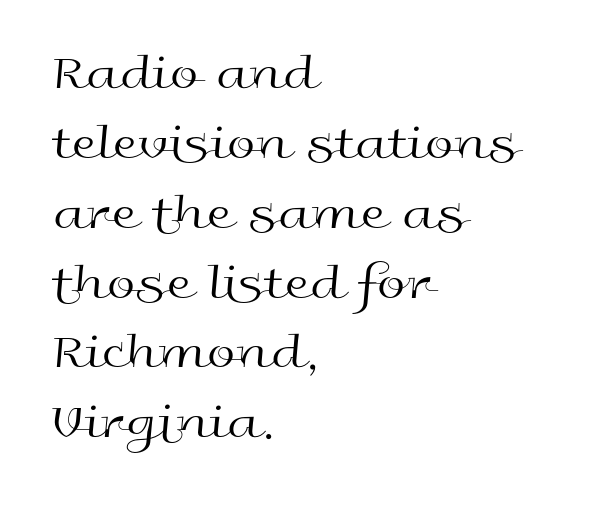
The image shows 51 px regular-weight, wide sans-serif type, upright; set left-aligned, normal line spacing (1.37x), normal letter spacing, not underlined; a medium x-height.
